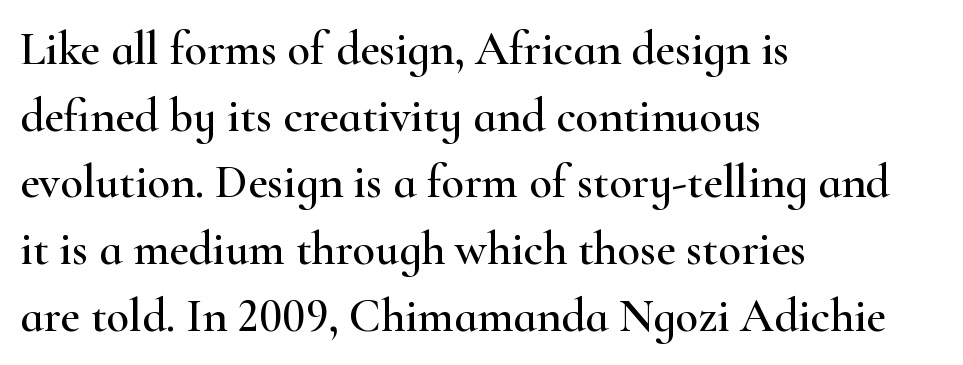
Each new line begins a customary step beneath the previous one. You can tell it's not italic because the verticals are truly vertical. In CSS terms this would be text-align: left. Check where the strokes stop: tiny serifs finish them off. Nobody touched the tracking dial on this one.
